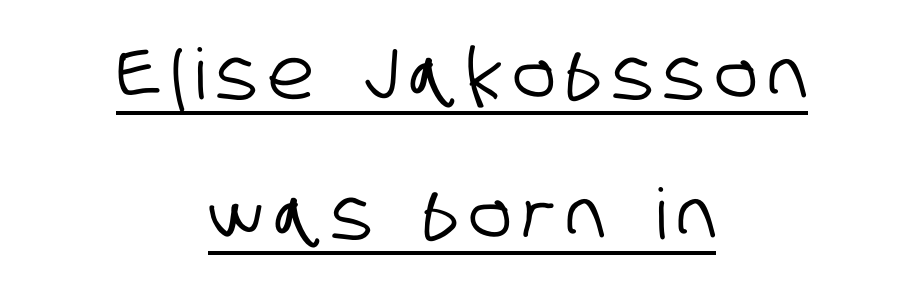
Q: Is the typeface a serif or a sans-serif typeface? A: Sans-serif.
Q: Is the text underlined? A: Yes.
Q: How is the paragraph aligned? A: Centered.
Q: Is the spacing between lines tight, normal or loose? A: Loose.
Q: Width (condensed, normal, or wide)? A: Condensed.
Q: Stroke contrast? A: Low.
Q: x-height? A: Large.
Q: Monospaced? A: No.
